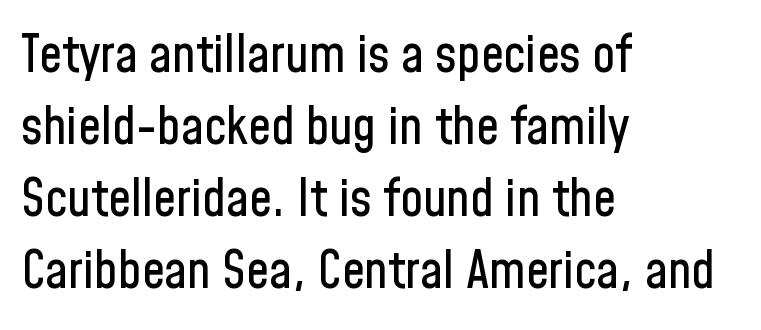
Q: Is the text italic (slanted)? A: No, it is upright.
Q: Is the typeface a serif or a sans-serif typeface? A: Sans-serif.
Q: Is the text underlined? A: No.
Q: How is the paragraph aligned? A: Left-aligned.
Q: Is the spacing between letters normal or unusually wide? A: Normal.
Q: Is the spacing between lines tight, normal or loose? A: Normal.
Q: Width (condensed, normal, or wide)? A: Condensed.
Q: Stroke contrast? A: Low.
Q: x-height? A: Medium.
Q: Monospaced? A: No.
